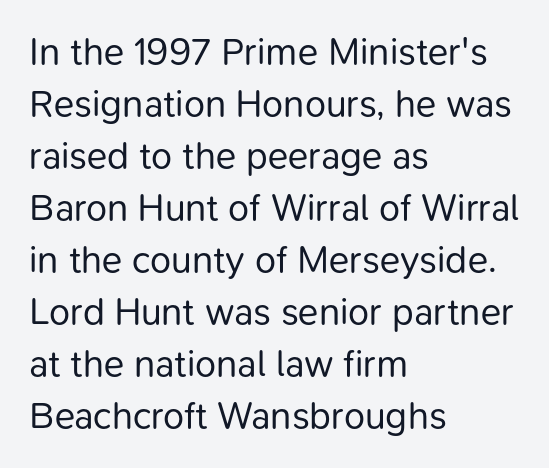
{"serif": "no", "italic": "no", "bold": "no", "weight": "regular", "width": "normal", "stroke_contrast": "low", "x_height": "medium", "monospaced": "no", "underline": "no", "align": "left", "line_spacing": "normal", "line_spacing_ratio": 1.37, "letter_spacing": "normal", "letter_spacing_em": 0.0, "glyph_px": 38}
